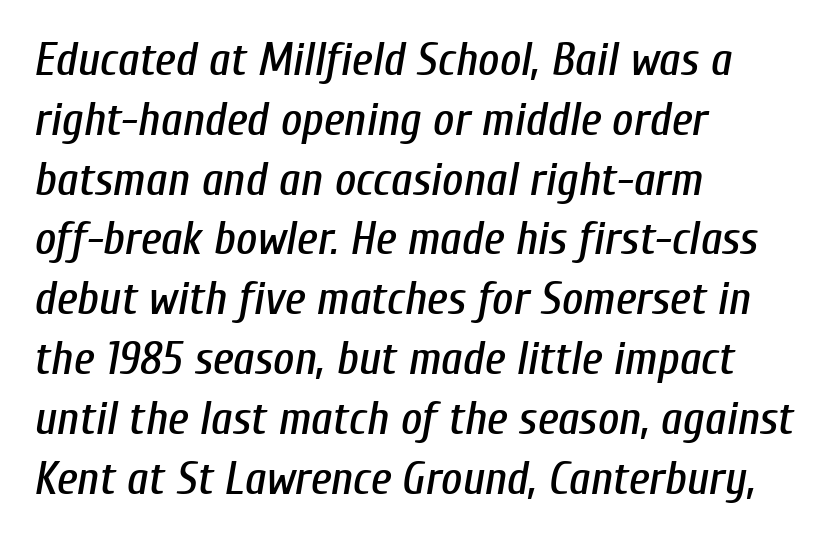
Varying glyph widths throughout — classic text-font behaviour. Honestly, the letter spacing is just normal — you wouldn't notice it. Does the leading feel generous? No, just average. All the whitespace from short lines collects on the right. The lettering tilts uniformly, giving the passage an italic look.
